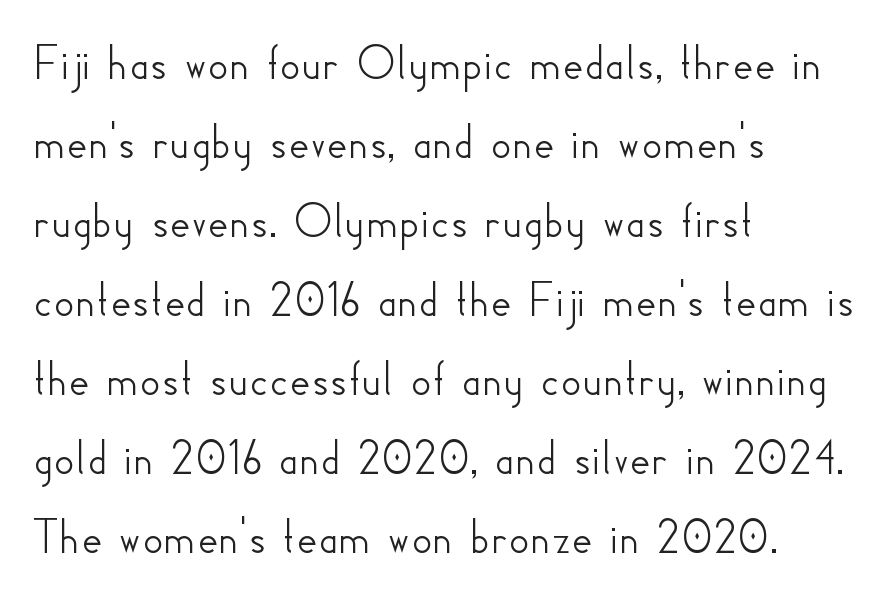
Q: Is the text italic (slanted)? A: No, it is upright.
Q: Is the typeface a serif or a sans-serif typeface? A: Sans-serif.
Q: Is the text underlined? A: No.
Q: How is the paragraph aligned? A: Left-aligned.
Q: Is the spacing between letters normal or unusually wide? A: Normal.
Q: Is the spacing between lines tight, normal or loose? A: Normal.
Q: Width (condensed, normal, or wide)? A: Normal.
Q: Stroke contrast? A: Low.
Q: x-height? A: Small.
Q: Monospaced? A: No.
